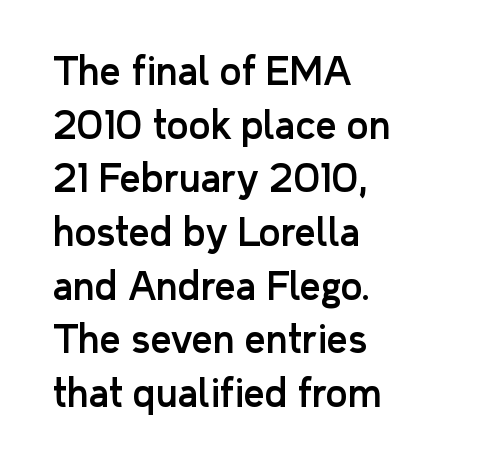
Q: Is the text italic (slanted)? A: No, it is upright.
Q: Is the typeface a serif or a sans-serif typeface? A: Sans-serif.
Q: Is the text underlined? A: No.
Q: How is the paragraph aligned? A: Left-aligned.
Q: Is the spacing between letters normal or unusually wide? A: Normal.
Q: Is the spacing between lines tight, normal or loose? A: Normal.
Q: Width (condensed, normal, or wide)? A: Normal.
Q: Stroke contrast? A: Low.
Q: x-height? A: Medium.
Q: Monospaced? A: No.
